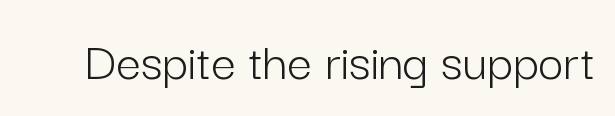
Q: Is the text bold? A: No.
Q: Is the text italic (slanted)? A: No, it is upright.
Q: Is the typeface a serif or a sans-serif typeface? A: Sans-serif.
Q: Is the text underlined? A: No.
Q: Is the spacing between letters normal or unusually wide? A: Normal.
Q: Width (condensed, normal, or wide)? A: Normal.
Q: Stroke contrast? A: Low.
Q: x-height? A: Medium.
Q: Monospaced? A: No.
